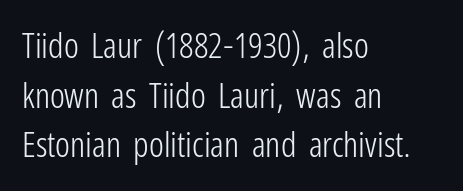
Designer's note — italics off, roman on. Inter-character spacing is left at the font's built-in metrics. Stems here are at most as thick as an everyday book face. The rendering uses natural spacing where letterforms have individual widths. Leading: standard.
